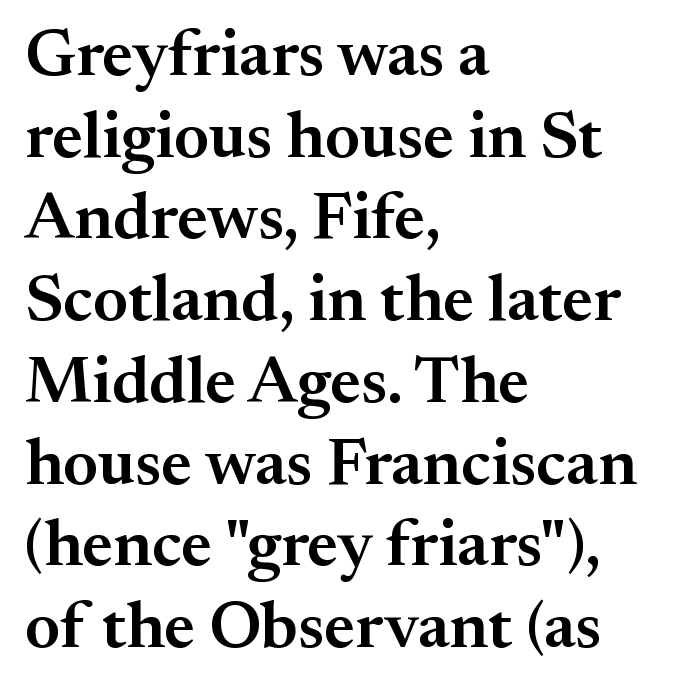
The image shows 67 px semibold serif type, upright; set left-aligned, line spacing 1.22x, normal letter spacing, not underlined; medium stroke contrast and a small x-height.
